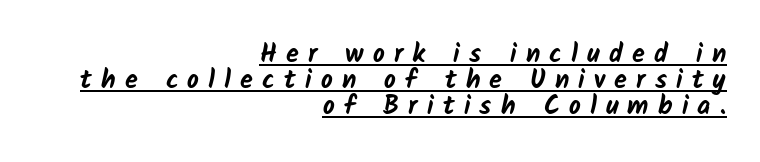
Q: Is the text bold? A: Yes.
Q: Is the text underlined? A: Yes.
Q: How is the paragraph aligned? A: Right-aligned.
Q: Is the spacing between letters normal or unusually wide? A: Unusually wide.
Q: Is the spacing between lines tight, normal or loose? A: Tight.
